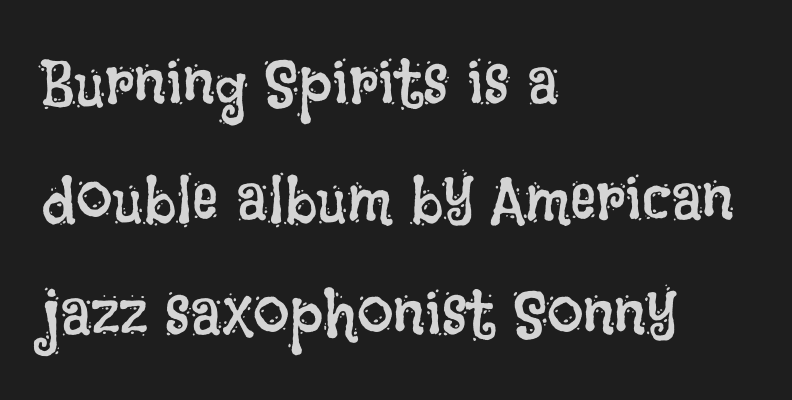
Q: Is the text bold? A: No.
Q: Is the text italic (slanted)? A: No, it is upright.
Q: Is the text underlined? A: No.
Q: How is the paragraph aligned? A: Left-aligned.
Q: Is the spacing between letters normal or unusually wide? A: Normal.
Q: Width (condensed, normal, or wide)? A: Condensed.
Q: Stroke contrast? A: Low.
Q: x-height? A: Large.
Q: Monospaced? A: No.
